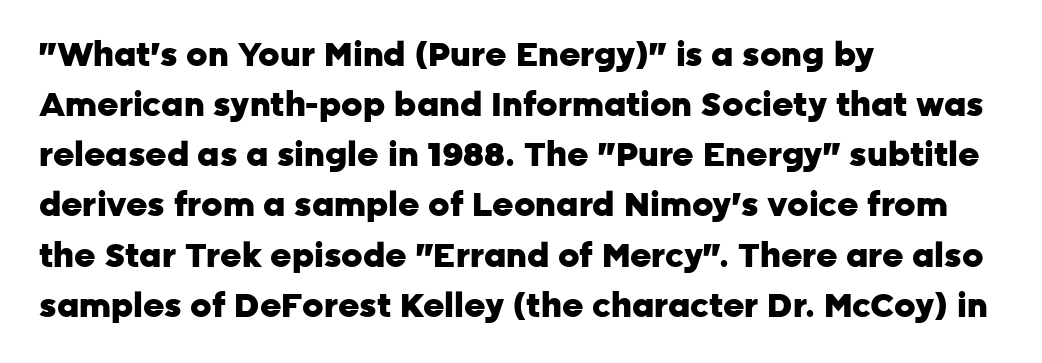
Underline: absent. Every stem runs plumb, perpendicular to the baseline. One-word summary of the alignment: left. Is this a fixed-width face? No — the glyphs have proportional, varying widths. Caption: bold face, heavy strokes.
